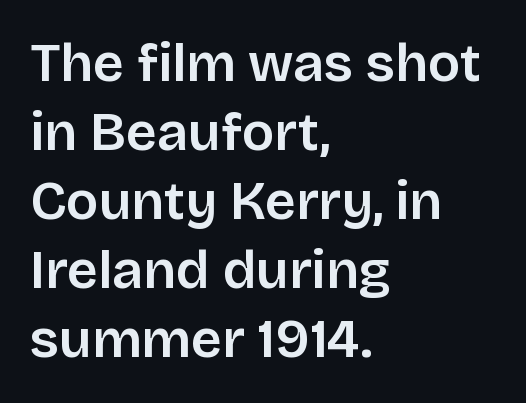
Q: Is the text italic (slanted)? A: No, it is upright.
Q: Is the typeface a serif or a sans-serif typeface? A: Sans-serif.
Q: Is the text underlined? A: No.
Q: How is the paragraph aligned? A: Left-aligned.
Q: Is the spacing between letters normal or unusually wide? A: Normal.
Q: Is the spacing between lines tight, normal or loose? A: Normal.
Q: Width (condensed, normal, or wide)? A: Normal.
Q: Stroke contrast? A: Low.
Q: x-height? A: Large.
Q: Monospaced? A: No.
